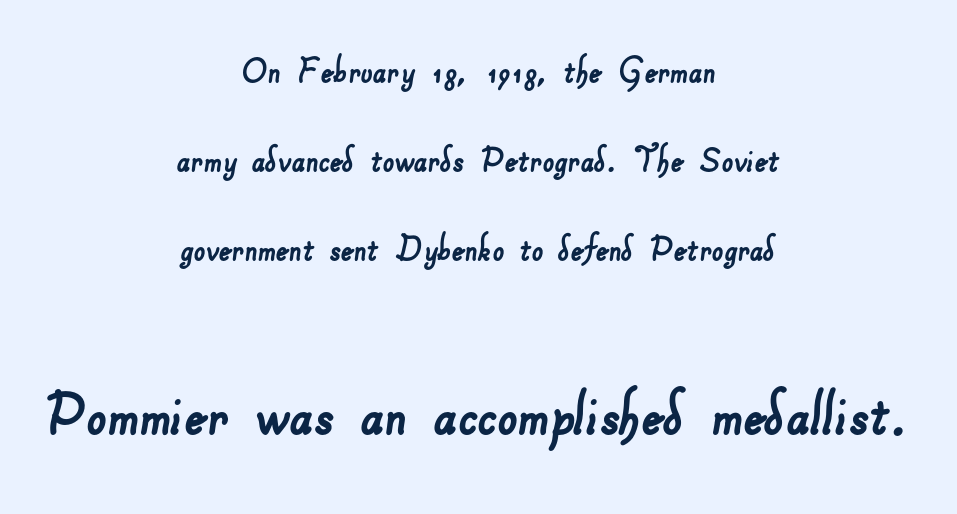
Each letter's strokes conclude bluntly, with no projecting serifs. If you squint, the bottom block still reads clearly — it's the larger of the two. Any mark beneath the type? The region is blank. How are the letters spaced? Ordinarily, with no added tracking. Do the characters align in a grid? No, the font is proportional.
